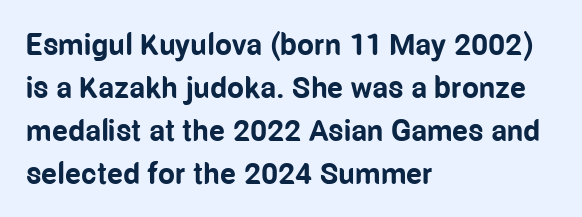
{"serif": "no", "italic": "no", "bold": "yes", "weight": "bold", "width": "condensed", "stroke_contrast": "low", "x_height": "medium", "monospaced": "no", "underline": "no", "align": "left", "line_spacing": "normal", "line_spacing_ratio": 1.43, "letter_spacing": "normal", "letter_spacing_em": 0.0, "glyph_px": 30}
